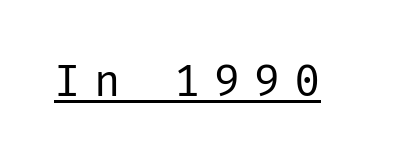
The image shows 44 px regular-weight sans-serif type, upright; set unusually wide letter spacing (+0.31 em), underlined; low stroke contrast and a medium x-height.
